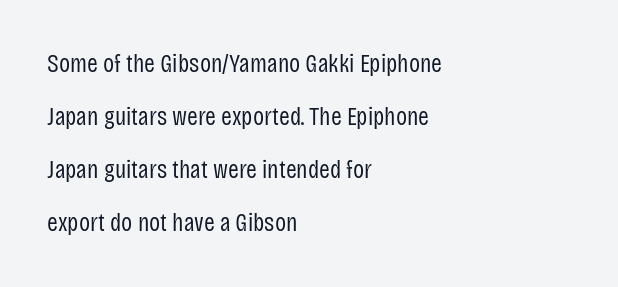
The image shows 26 px text type, upright; set left-aligned, loose line spacing (2.04x), normal letter spacing, not underlined.
